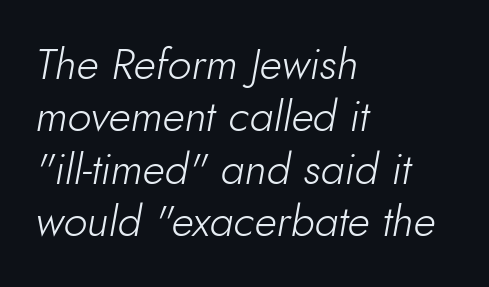
{"italic": "yes", "lean": "right", "slant_degrees": 10, "bold": "no", "weight": "light", "width": "normal", "stroke_contrast": "low", "x_height": "small", "monospaced": "no", "underline": "no", "align": "left", "line_spacing_ratio": 1.22, "letter_spacing": "normal", "letter_spacing_em": 0.0, "glyph_px": 43}
